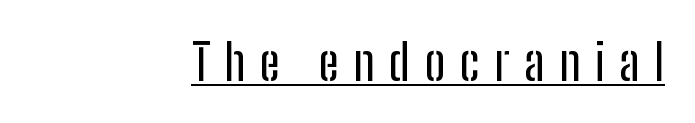
Q: Is the text italic (slanted)? A: No, it is upright.
Q: Is the typeface a serif or a sans-serif typeface? A: Sans-serif.
Q: Is the text underlined? A: Yes.
Q: How is the paragraph aligned? A: Right-aligned.
Q: Is the spacing between letters normal or unusually wide? A: Unusually wide.
Q: Width (condensed, normal, or wide)? A: Condensed.
Q: Stroke contrast? A: Low.
Q: x-height? A: Medium.
Q: Monospaced? A: No.
